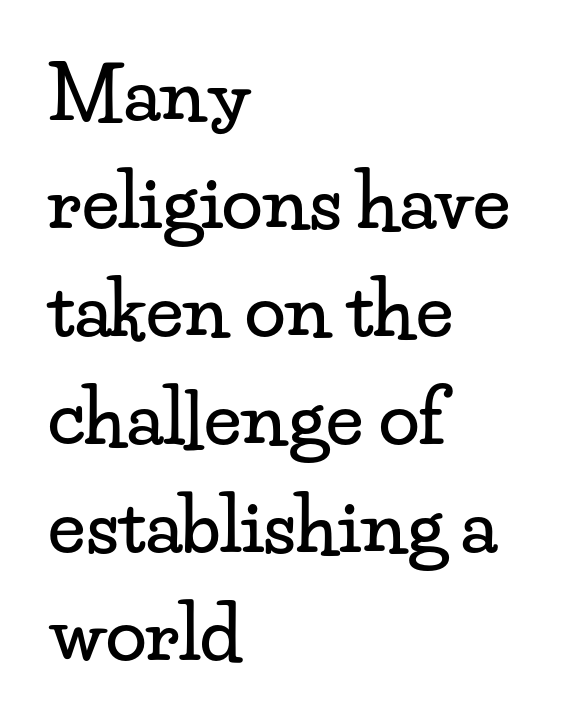
The image shows 74 px wide serif type, upright; set left-aligned, normal line spacing (1.46x), normal letter spacing, not underlined; low stroke contrast and a small x-height.
